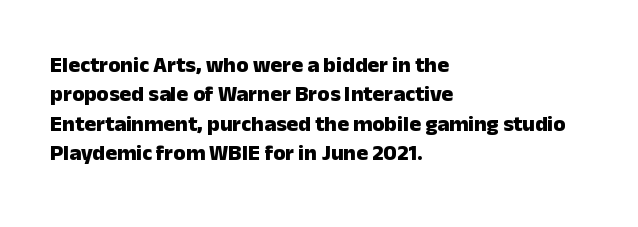
The vertical gap from one line to the next is medium. The rendering uses a bold face; every stroke is thick and dark. When letters stand straight like this, we call the style roman or upright. A typesetter would call this zero additional tracking.
